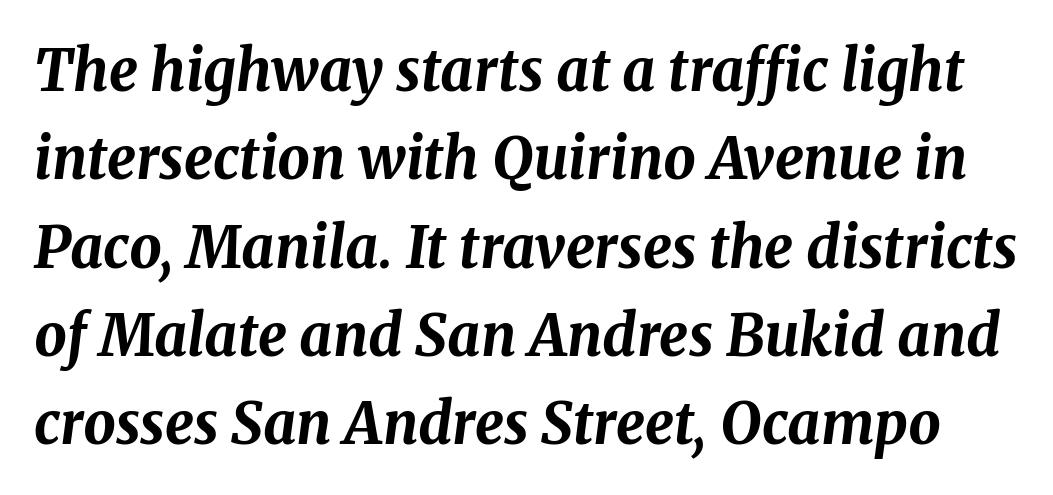
The image shows 57 px bold type, italic (leaning right); set normal line spacing (1.55x), normal letter spacing, not underlined; medium stroke contrast and a medium x-height.
